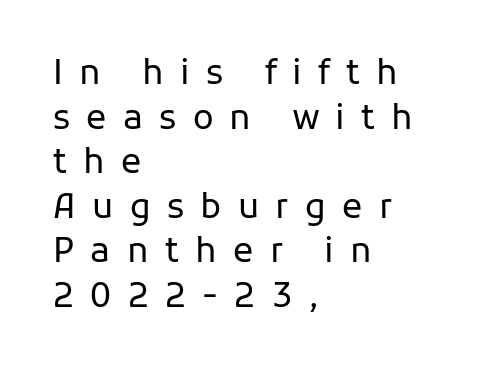
{"serif": "no", "italic": "no", "bold": "no", "weight": "regular", "width": "normal", "stroke_contrast": "low", "x_height": "medium", "monospaced": "no", "underline": "no", "align": "left", "line_spacing": "normal", "line_spacing_ratio": 1.31, "letter_spacing": "wide", "letter_spacing_em": 0.48, "glyph_px": 34}
